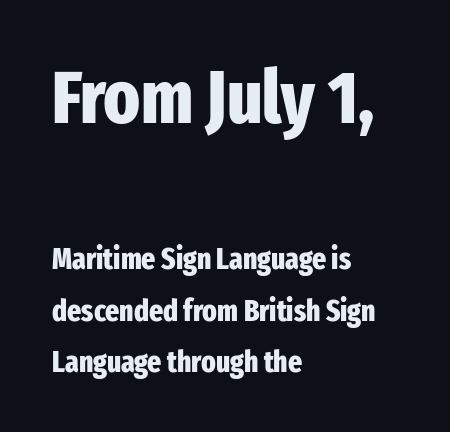
Q: Is the text bold? A: Yes.
Q: Is the text italic (slanted)? A: No, it is upright.
Q: Is the typeface a serif or a sans-serif typeface? A: Sans-serif.
Q: Is the text underlined? A: No.
Q: How is the paragraph aligned? A: Left-aligned.
Q: Is the spacing between letters normal or unusually wide? A: Normal.
Q: Which block of text is set in a larger size, the first (top) or the second (bottom)? A: The first (top) one.
Q: Width (condensed, normal, or wide)? A: Condensed.
Q: Stroke contrast? A: Low.
Q: x-height? A: Medium.
Q: Monospaced? A: No.
